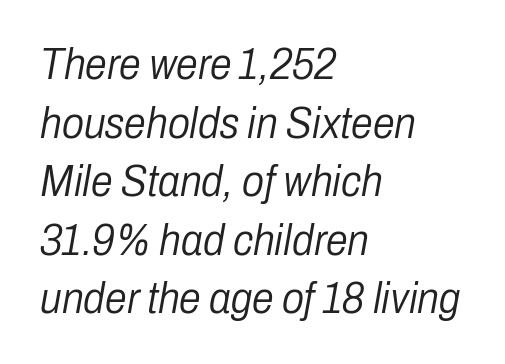
The face used here is proportionally spaced, like ordinary book or web type. Stems and bowls with no extra thickness — not bold. Compared with typical body copy, the letter spacing here is the same. Leading matches the norm, producing a regular column. Short and long lines alike share a common starting point at left. The string is rendered with underlining switched off.
